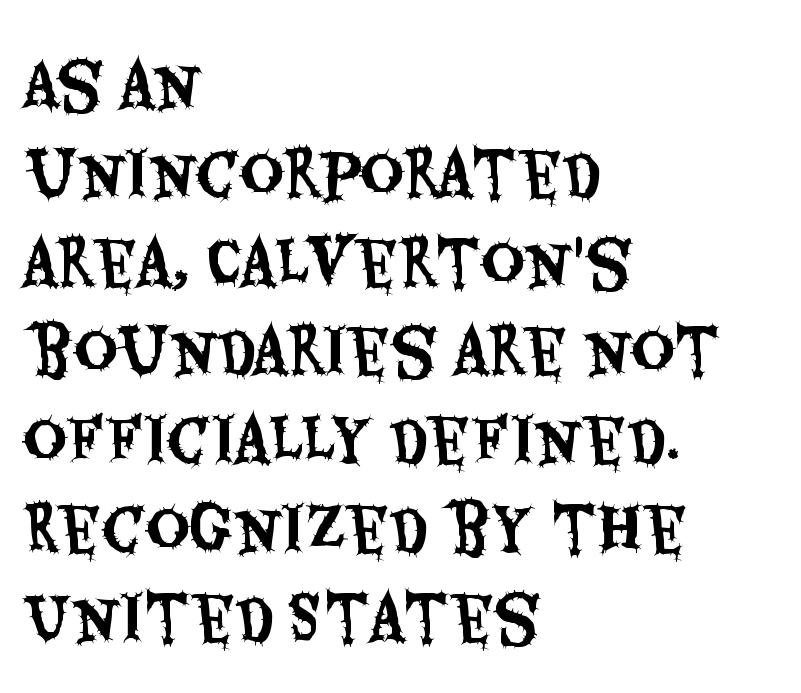
The image shows 60 px condensed sans-serif type, upright; set left-aligned, normal line spacing (1.48x), normal letter spacing, not underlined; medium stroke contrast and a large x-height.
